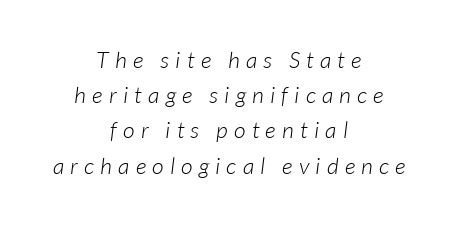
{"bold": "no", "underline": "no", "align": "center", "line_spacing": "normal", "line_spacing_ratio": 1.53, "letter_spacing": "wide", "letter_spacing_em": 0.27, "glyph_px": 23}
